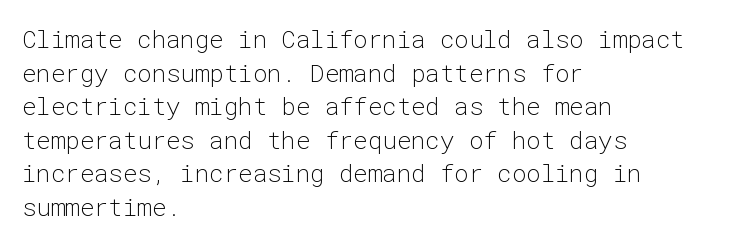
{"italic": "no", "bold": "no", "underline": "no", "align": "left", "line_spacing": "normal", "line_spacing_ratio": 1.4, "letter_spacing": "normal", "letter_spacing_em": 0.0, "glyph_px": 24}
